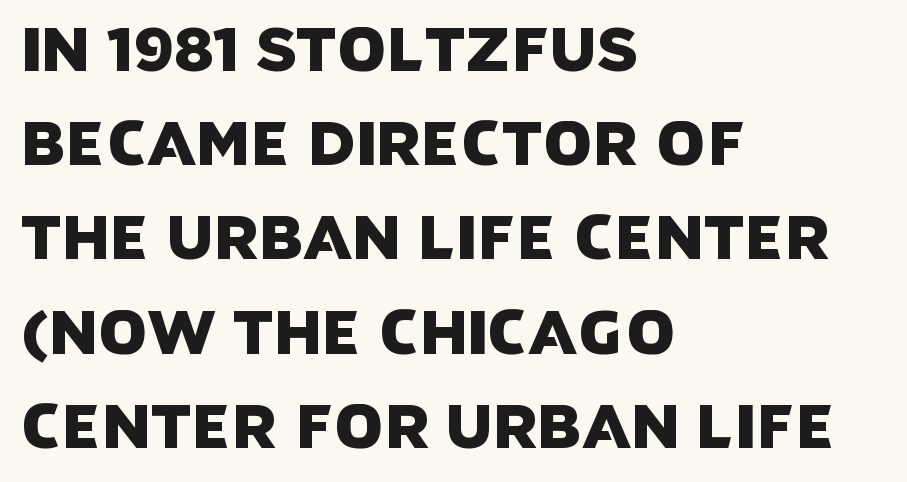
{"serif": "no", "width": "normal", "stroke_contrast": "low", "x_height": "large", "monospaced": "no", "underline": "no", "align": "left", "line_spacing": "normal", "line_spacing_ratio": 1.52, "letter_spacing": "normal", "letter_spacing_em": 0.0, "glyph_px": 62}
